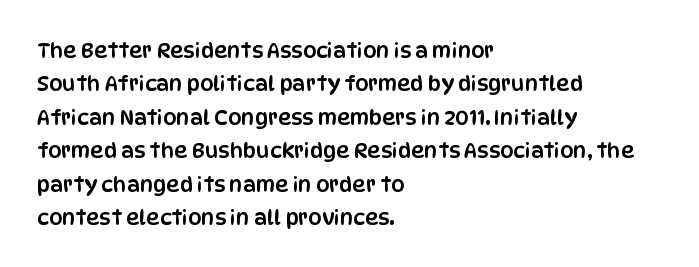
The image shows 21 px text type, upright; set left-aligned, normal line spacing (1.59x), normal letter spacing, not underlined.
